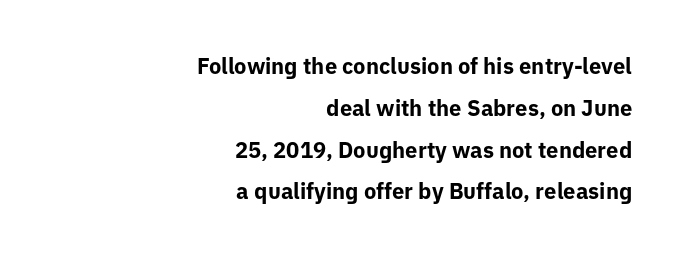
The image shows 22 px bold type, upright; set right-aligned, loose line spacing (1.9x), normal letter spacing, not underlined.
